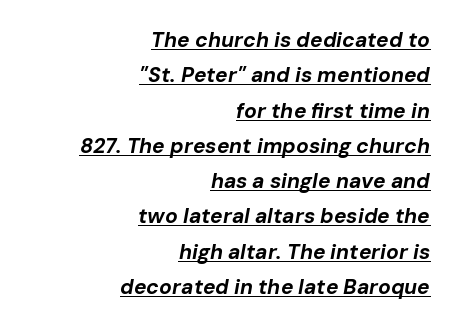
{"italic": "yes", "lean": "right", "slant_degrees": 10, "bold": "yes", "underline": "yes", "align": "right", "line_spacing": "normal", "line_spacing_ratio": 1.68, "letter_spacing": "normal", "letter_spacing_em": 0.0, "glyph_px": 21}
